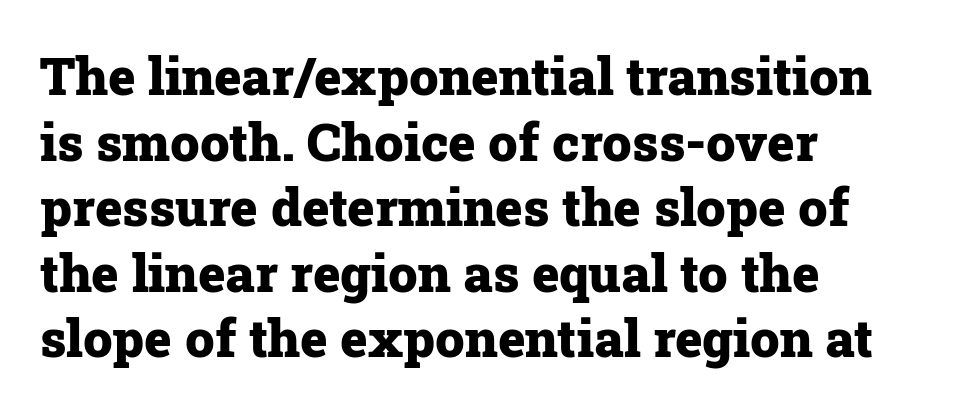
{"serif": "yes", "italic": "no", "bold": "yes", "weight": "heavy", "width": "normal", "stroke_contrast": "low", "x_height": "medium", "monospaced": "no", "underline": "no", "align": "left", "line_spacing": "normal", "line_spacing_ratio": 1.26, "letter_spacing": "normal", "letter_spacing_em": 0.0, "glyph_px": 52}
